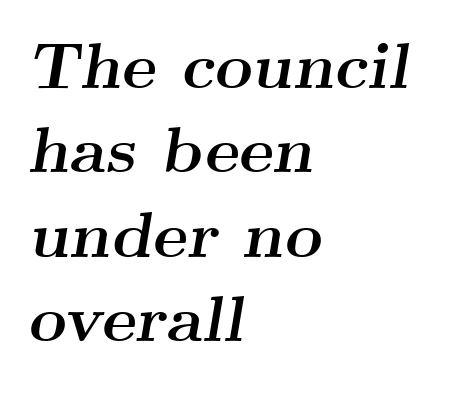
Q: Is the text bold? A: Yes.
Q: Is the text italic (slanted)? A: Yes, it leans right by about 9 degrees.
Q: Is the typeface a serif or a sans-serif typeface? A: Serif.
Q: Is the text underlined? A: No.
Q: How is the paragraph aligned? A: Left-aligned.
Q: Is the spacing between letters normal or unusually wide? A: Normal.
Q: Is the spacing between lines tight, normal or loose? A: Normal.
Q: Width (condensed, normal, or wide)? A: Wide.
Q: Stroke contrast? A: Medium.
Q: x-height? A: Small.
Q: Monospaced? A: No.
